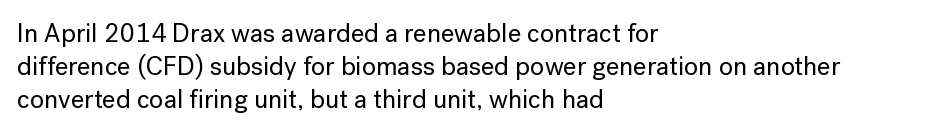
The image shows 26 px text type, upright; set left-aligned, normal line spacing (1.26x), normal letter spacing, not underlined.
